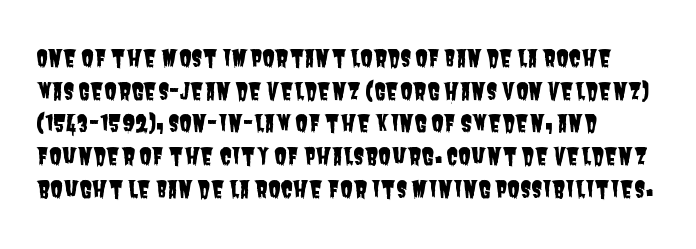
{"underline": "no", "align": "left", "line_spacing": "normal", "line_spacing_ratio": 1.42, "letter_spacing": "normal", "letter_spacing_em": 0.0, "glyph_px": 23}
